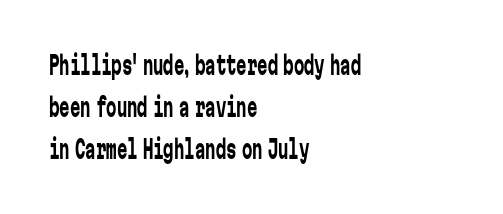
Q: Is the text bold? A: No.
Q: Is the text italic (slanted)? A: No, it is upright.
Q: Is the text underlined? A: No.
Q: How is the paragraph aligned? A: Left-aligned.
Q: Is the spacing between letters normal or unusually wide? A: Normal.
Q: Is the spacing between lines tight, normal or loose? A: Normal.
